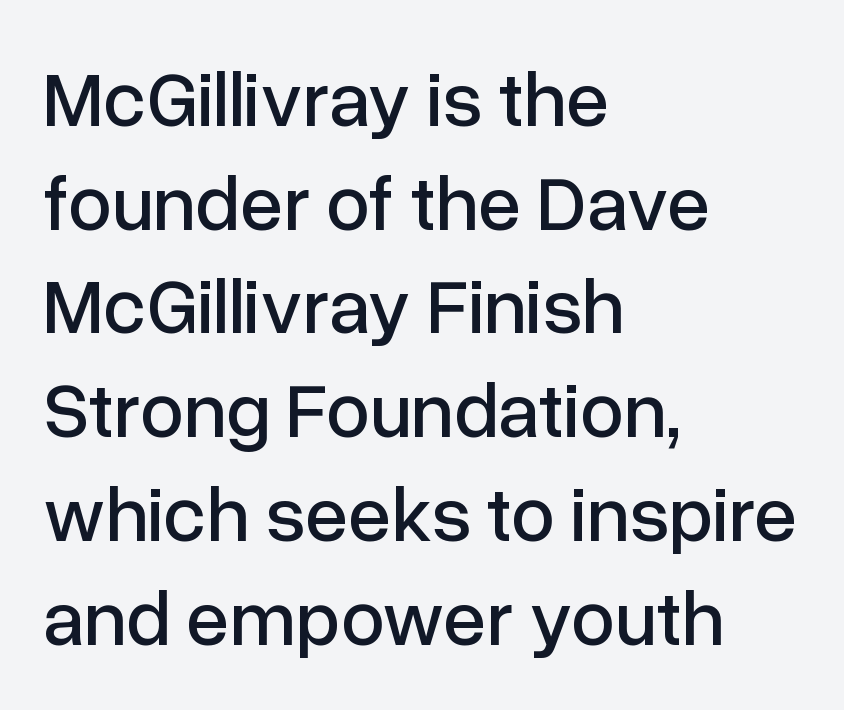
{"serif": "no", "italic": "no", "width": "normal", "stroke_contrast": "low", "x_height": "medium", "monospaced": "no", "underline": "no", "align": "left", "line_spacing": "normal", "line_spacing_ratio": 1.33, "letter_spacing": "normal", "letter_spacing_em": 0.0, "glyph_px": 78}
